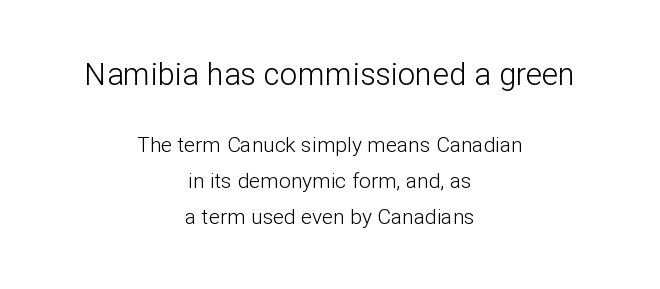
Looks like regular typesetting: each glyph gets only the width it needs. Inter-character spacing is left at the font's built-in metrics. The rendering shrinks the type as you move from the upper chunk to the lower. In terms of leading, this rendering sits right in the middle. No extra ink here — the face is not bold.
